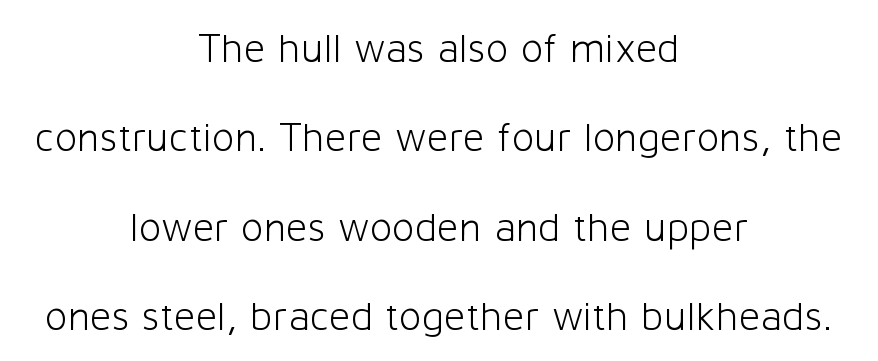
The image shows 42 px light sans-serif type, upright; set centered, loose line spacing (2.13x), normal letter spacing, not underlined; low stroke contrast and a medium x-height.
